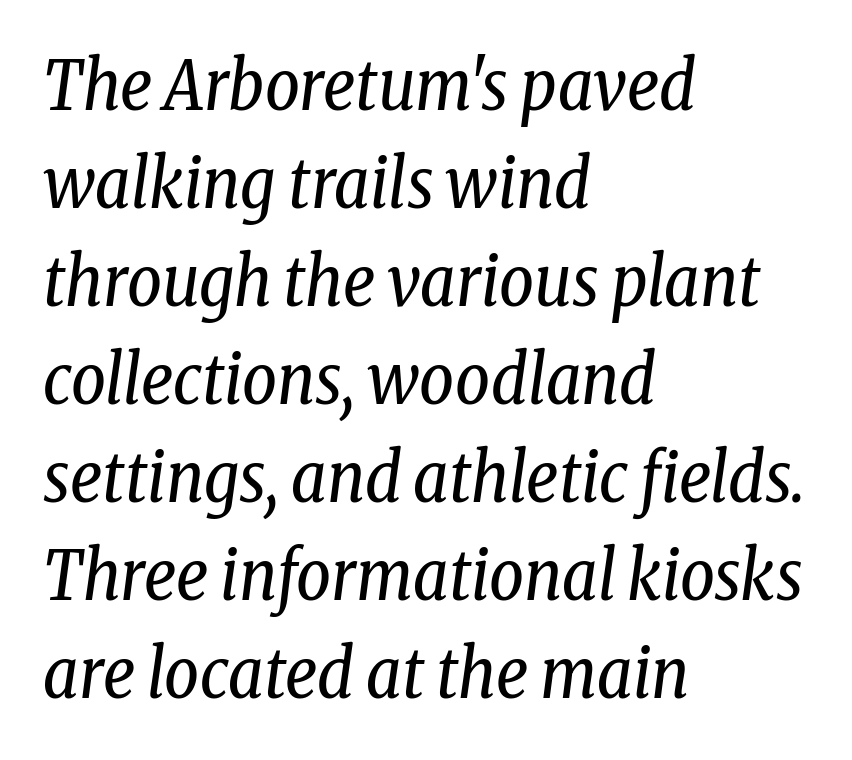
Q: Is the text bold? A: No.
Q: Is the text italic (slanted)? A: Yes, it leans right by about 8 degrees.
Q: Is the typeface a serif or a sans-serif typeface? A: Serif.
Q: Is the text underlined? A: No.
Q: How is the paragraph aligned? A: Left-aligned.
Q: Is the spacing between letters normal or unusually wide? A: Normal.
Q: Is the spacing between lines tight, normal or loose? A: Normal.
Q: Width (condensed, normal, or wide)? A: Condensed.
Q: Stroke contrast? A: Low.
Q: x-height? A: Medium.
Q: Monospaced? A: No.
